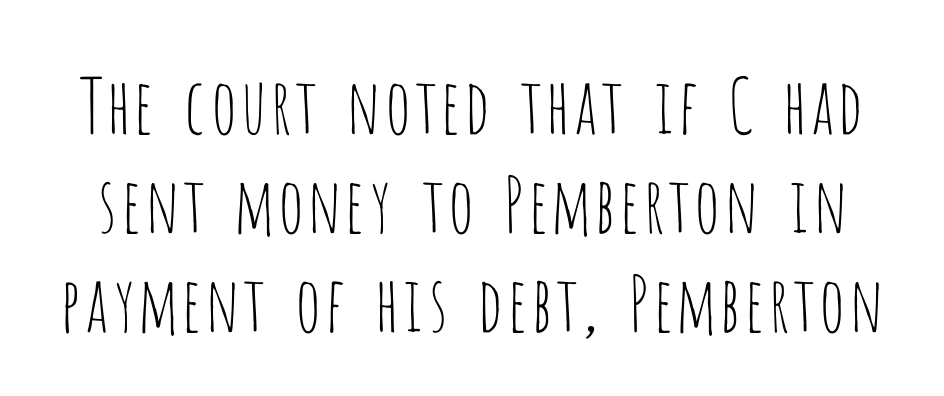
The font's upright variant was chosen for this text. Note the varied advance widths — an 'i' is clearly narrower than an 'm'. The gap between lines stays unmarked. Caption: standard tracking, unaltered.
